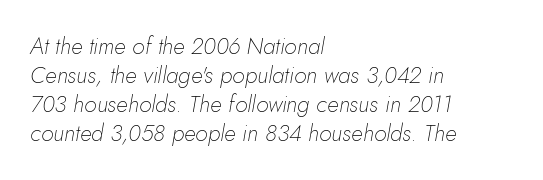
{"italic": "yes", "lean": "right", "slant_degrees": 10, "bold": "no", "underline": "no", "align": "left", "line_spacing": "normal", "line_spacing_ratio": 1.26, "letter_spacing": "normal", "letter_spacing_em": 0.0, "glyph_px": 23}
